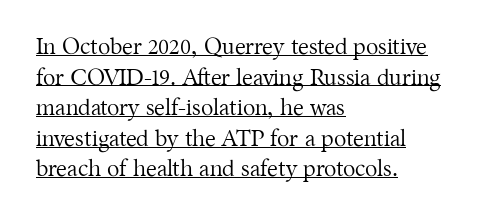
{"italic": "no", "bold": "no", "underline": "yes", "align": "left", "line_spacing": "normal", "line_spacing_ratio": 1.33, "letter_spacing": "normal", "letter_spacing_em": 0.0, "glyph_px": 23}
